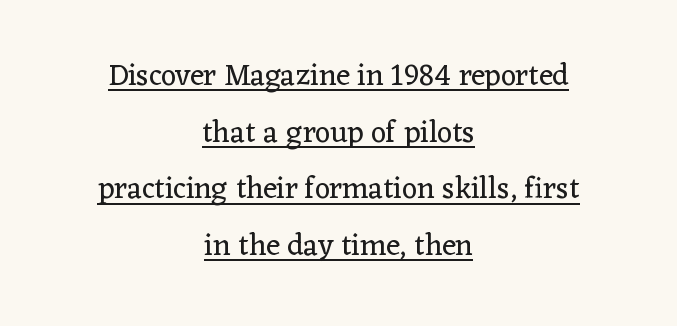
The image shows 30 px regular-weight serif type, upright; set centered, line spacing 1.89x, normal letter spacing, underlined; low stroke contrast and a medium x-height.
